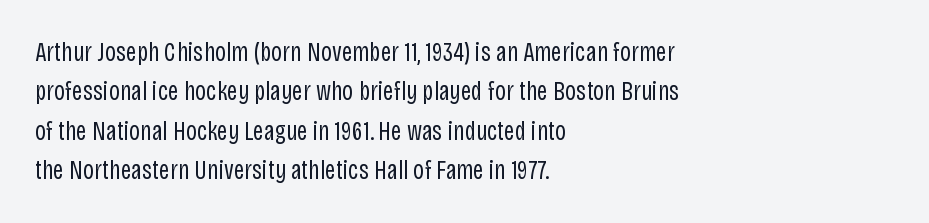
The image shows 27 px text type, upright; set left-aligned, normal line spacing (1.46x), normal letter spacing, not underlined.
